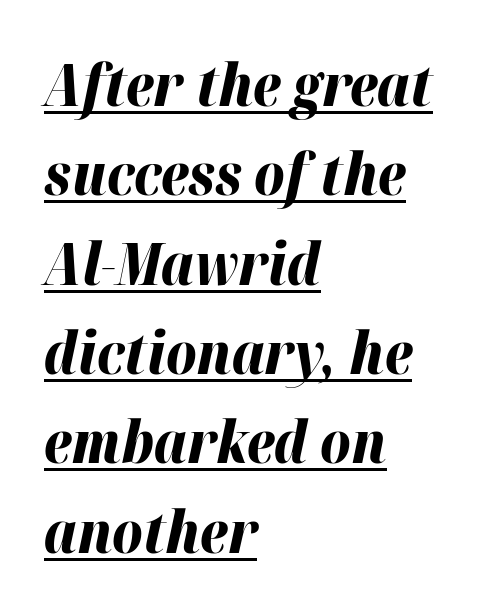
{"italic": "yes", "lean": "right", "slant_degrees": 12, "bold": "yes", "weight": "bold", "width": "normal", "stroke_contrast": "high", "x_height": "medium", "monospaced": "no", "underline": "yes", "align": "left", "line_spacing": "normal", "line_spacing_ratio": 1.54, "letter_spacing": "normal", "letter_spacing_em": 0.0, "glyph_px": 58}
